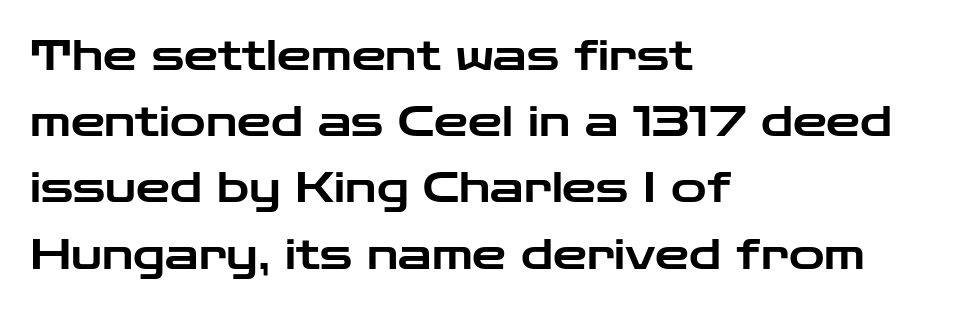
Horizontal bands of white between lines are of average thickness. Is the block centered? No — it sits flush against the left margin. The passage shown is not underscored anywhere. The lettering stays uniformly vertical, giving the passage a roman look. Looks like regular typesetting: each glyph gets only the width it needs.
